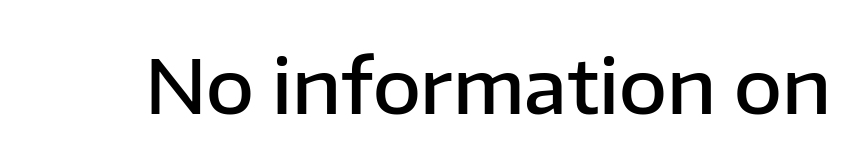
Q: Is the text bold? A: Semi-bold.
Q: Is the text italic (slanted)? A: No, it is upright.
Q: Is the typeface a serif or a sans-serif typeface? A: Sans-serif.
Q: Is the text underlined? A: No.
Q: Is the spacing between letters normal or unusually wide? A: Normal.
Q: Width (condensed, normal, or wide)? A: Normal.
Q: Stroke contrast? A: Low.
Q: x-height? A: Medium.
Q: Monospaced? A: No.
